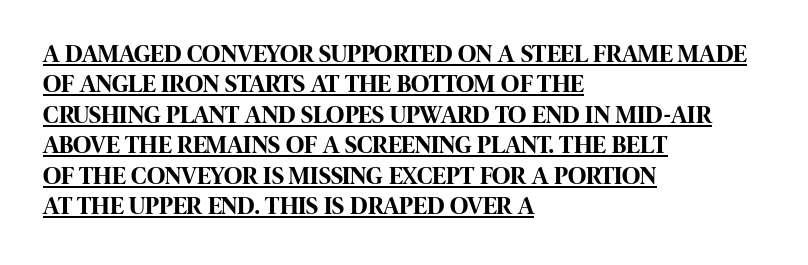
{"italic": "no", "bold": "yes", "underline": "yes", "align": "left", "line_spacing_ratio": 1.22, "letter_spacing": "normal", "letter_spacing_em": 0.0, "glyph_px": 25}
